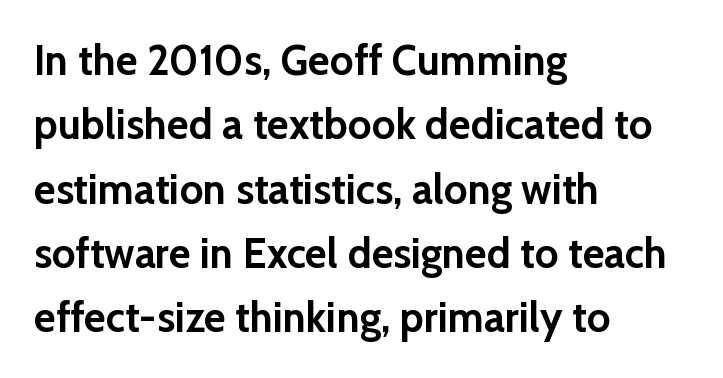
Q: Is the text bold? A: Yes.
Q: Is the text italic (slanted)? A: No, it is upright.
Q: Is the typeface a serif or a sans-serif typeface? A: Sans-serif.
Q: Is the text underlined? A: No.
Q: How is the paragraph aligned? A: Left-aligned.
Q: Is the spacing between letters normal or unusually wide? A: Normal.
Q: Is the spacing between lines tight, normal or loose? A: Normal.
Q: Width (condensed, normal, or wide)? A: Normal.
Q: Stroke contrast? A: Low.
Q: x-height? A: Medium.
Q: Monospaced? A: No.
